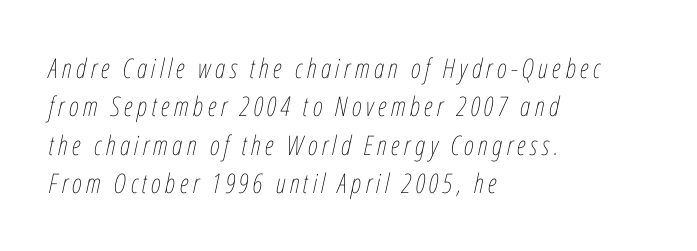
Q: Is the text bold? A: No.
Q: Is the text italic (slanted)? A: Yes, it leans right by about 12 degrees.
Q: Is the text underlined? A: No.
Q: How is the paragraph aligned? A: Left-aligned.
Q: Is the spacing between lines tight, normal or loose? A: Normal.
